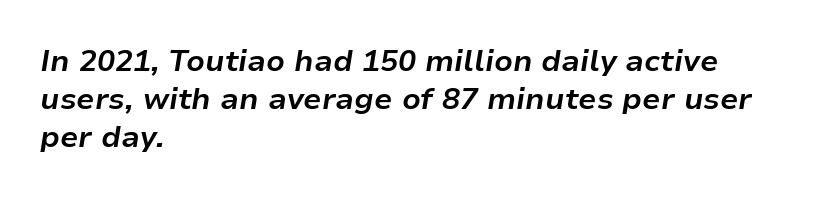
Compared with typical paragraphs, the rows here are spaced about the same. Which margin do the lines hug? The left one — the right edge is uneven. The string is rendered with underlining switched off. The passage shown leans; its letterforms are oblique. A dark, heavy texture on the line: the type is bold. The rendering keeps characters at their native spacing.
